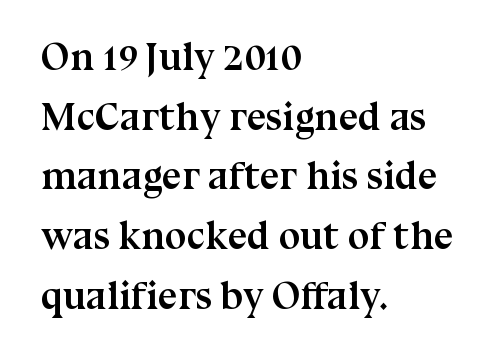
Quick note: interline space is typical. Spacing between characters is what you'd get straight out of the box. You can tell it's not italic because the verticals are truly vertical. Does the weight exceed regular? Yes, all the way to bold. Spacing verdict: proportional, widths tailored to each character.
